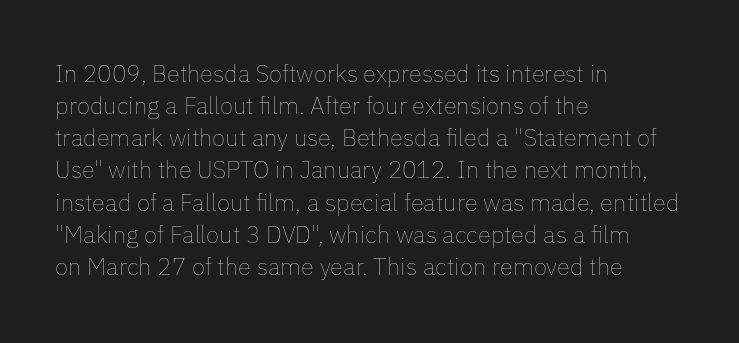
The image shows 24 px text type, upright; set left-aligned, normal line spacing (1.34x), normal letter spacing, not underlined.
